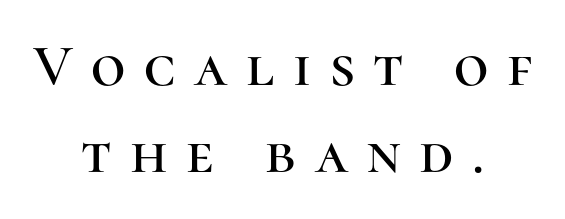
Q: Is the text italic (slanted)? A: No, it is upright.
Q: Is the typeface a serif or a sans-serif typeface? A: Serif.
Q: Is the text underlined? A: No.
Q: How is the paragraph aligned? A: Centered.
Q: Is the spacing between letters normal or unusually wide? A: Unusually wide.
Q: Is the spacing between lines tight, normal or loose? A: Normal.
Q: Width (condensed, normal, or wide)? A: Normal.
Q: Stroke contrast? A: High.
Q: x-height? A: Medium.
Q: Monospaced? A: No.
